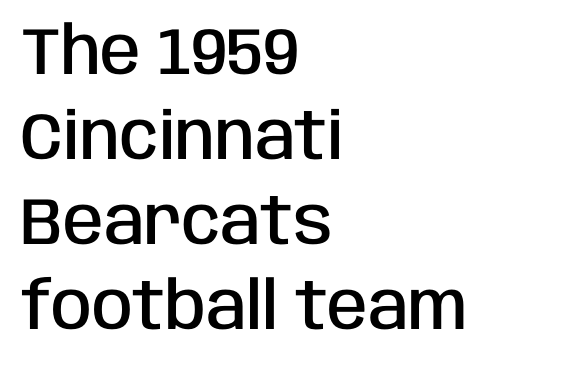
The image shows 66 px semibold, condensed sans-serif type, upright; set left-aligned, normal line spacing (1.29x), normal letter spacing, not underlined; low stroke contrast and a large x-height.
